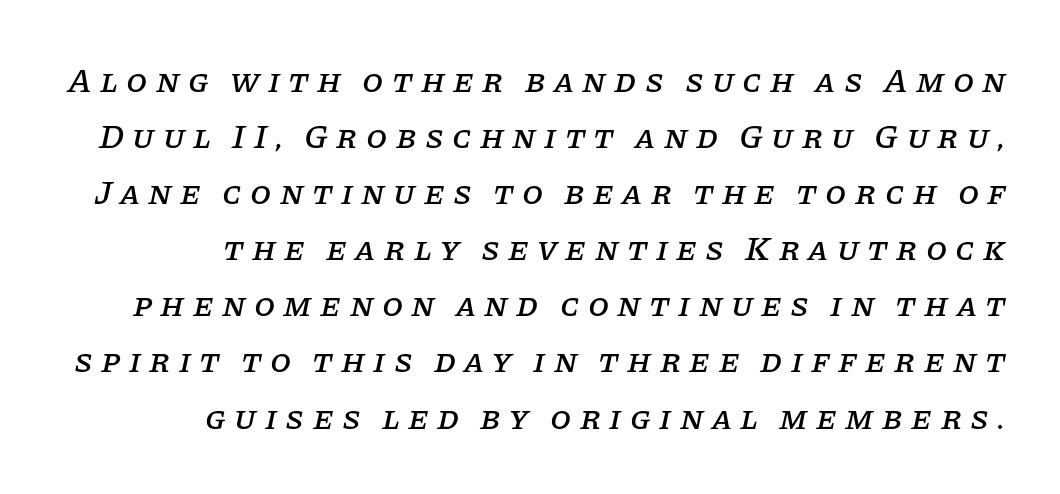
Q: Is the text italic (slanted)? A: Yes, it leans right by about 11 degrees.
Q: Is the typeface a serif or a sans-serif typeface? A: Serif.
Q: Is the text underlined? A: No.
Q: How is the paragraph aligned? A: Right-aligned.
Q: Is the spacing between letters normal or unusually wide? A: Unusually wide.
Q: Is the spacing between lines tight, normal or loose? A: Normal.
Q: Width (condensed, normal, or wide)? A: Normal.
Q: Stroke contrast? A: Low.
Q: x-height? A: Large.
Q: Monospaced? A: No.
